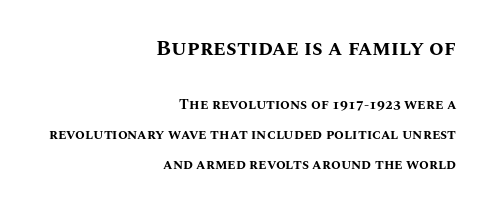
{"italic": "no", "bold": "yes", "underline": "no", "align": "right", "line_spacing": "loose", "line_spacing_ratio": 2.14, "letter_spacing": "normal", "letter_spacing_em": 0.0, "larger_block": "first", "size_ratio": 1.5, "glyph_px": 21}
